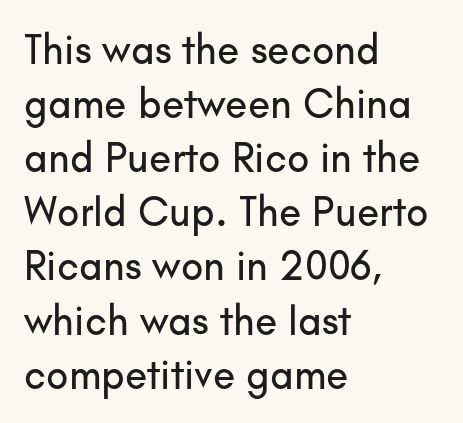
The image shows 41 px sans-serif type, upright; set left-aligned, normal line spacing (1.32x), normal letter spacing, not underlined; low stroke contrast and a small x-height.
